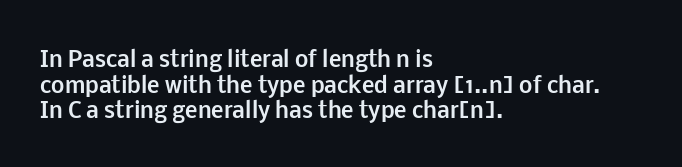
The image shows 21 px bold type, upright; set left-aligned, line spacing 1.22x, normal letter spacing, not underlined.
